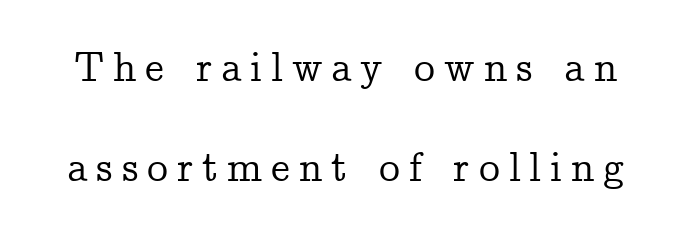
In terms of leading, this rendering errs on the spacious side. The foot of each line stays bare and open. This rendering employs a face with finishing strokes, i.e., a serif. Proportional: the letters do not fall into vertical columns.
